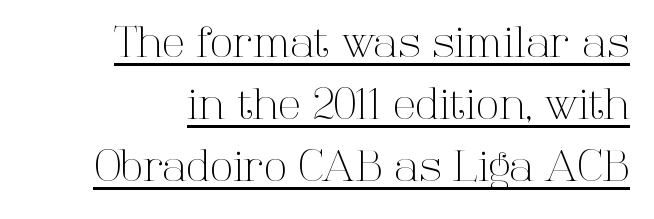
Q: Is the text bold? A: No.
Q: Is the text italic (slanted)? A: No, it is upright.
Q: Is the typeface a serif or a sans-serif typeface? A: Serif.
Q: Is the text underlined? A: Yes.
Q: Is the spacing between letters normal or unusually wide? A: Normal.
Q: Is the spacing between lines tight, normal or loose? A: Normal.
Q: Width (condensed, normal, or wide)? A: Normal.
Q: Stroke contrast? A: High.
Q: x-height? A: Medium.
Q: Monospaced? A: No.
